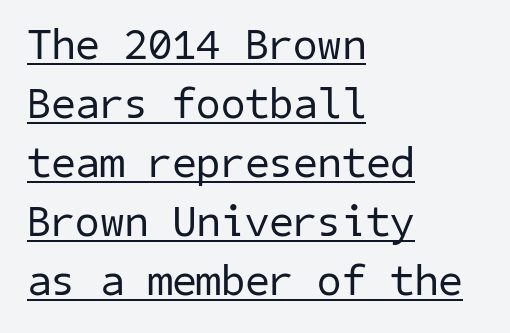
The sample's only ornament is a line tracing under the words. Check where the strokes stop: nothing finishes them off — pure sans. Counters stay open thanks to moderate or lighter strokes. Students, note that the glyphs here touch the page at normal intervals. This sample is left-justified, so line endings fall wherever the words run out.
